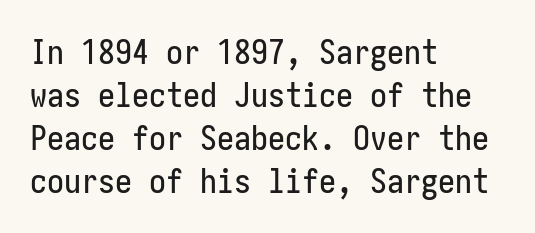
What stands out about the letter spacing? Nothing — it is the standard amount. Posture: straight, roman, zero tilt. Regarding leading, the lines here are spaced in the standard way. Plain, unruled lines of type. The ragged edge is on the right, which tells us the setting is flush left. I'd call this a sans setting — the letters go barefoot.
